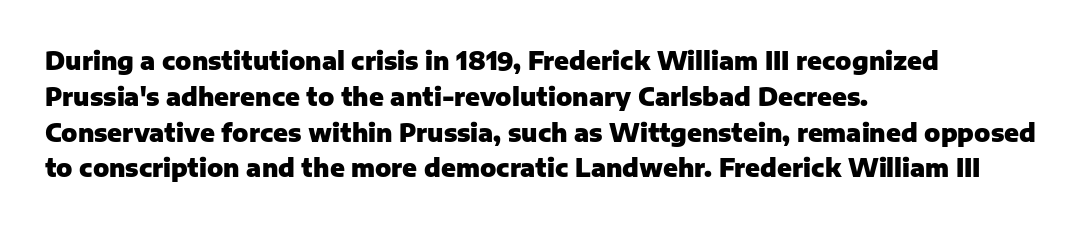
The image shows 24 px bold type, upright; set left-aligned, normal line spacing (1.49x), normal letter spacing, not underlined.
